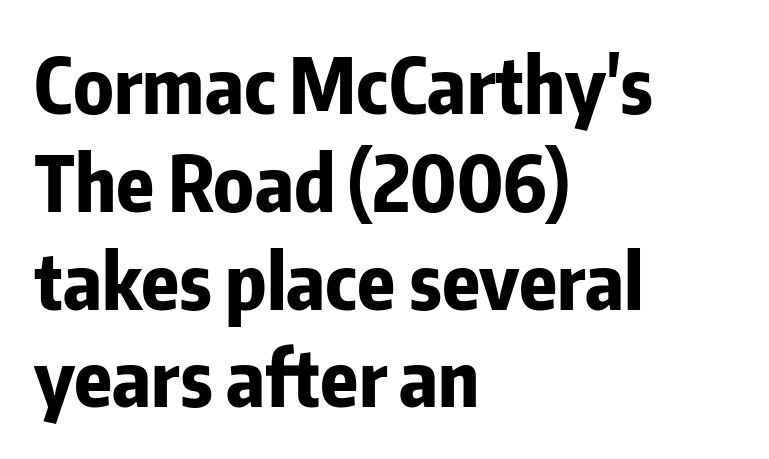
Q: Is the text bold? A: Yes.
Q: Is the text italic (slanted)? A: No, it is upright.
Q: Is the typeface a serif or a sans-serif typeface? A: Sans-serif.
Q: Is the text underlined? A: No.
Q: How is the paragraph aligned? A: Left-aligned.
Q: Is the spacing between letters normal or unusually wide? A: Normal.
Q: Is the spacing between lines tight, normal or loose? A: Normal.
Q: Width (condensed, normal, or wide)? A: Condensed.
Q: Stroke contrast? A: Low.
Q: x-height? A: Medium.
Q: Monospaced? A: No.
